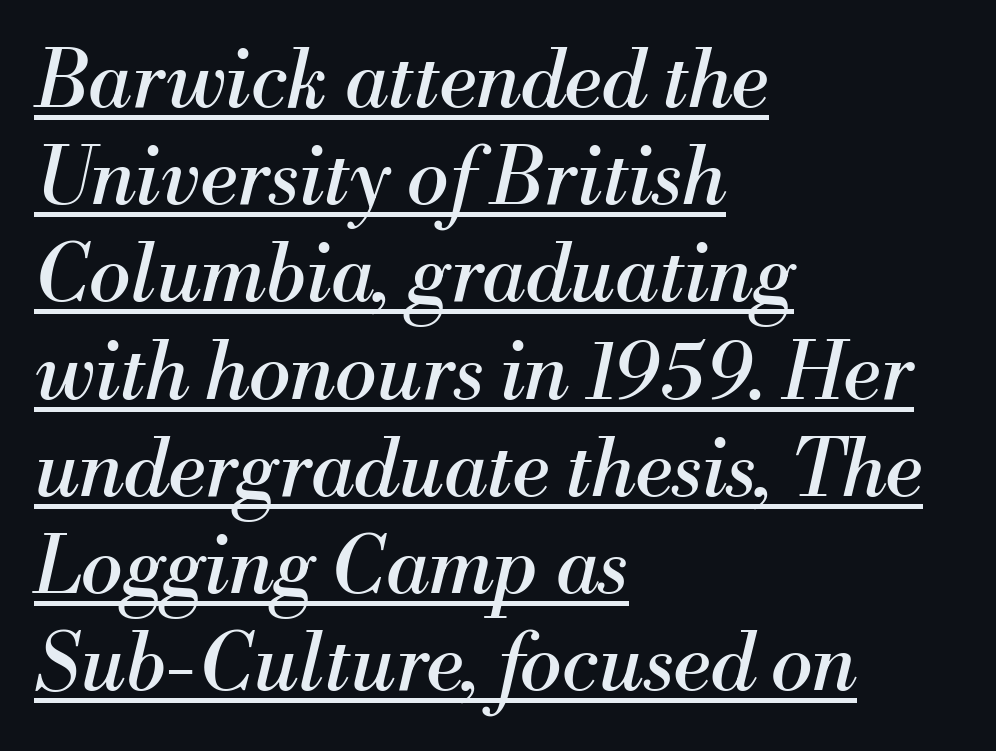
Q: Is the text bold? A: No.
Q: Is the text italic (slanted)? A: Yes, it leans right by about 13 degrees.
Q: Is the typeface a serif or a sans-serif typeface? A: Serif.
Q: Is the text underlined? A: Yes.
Q: How is the paragraph aligned? A: Left-aligned.
Q: Is the spacing between letters normal or unusually wide? A: Normal.
Q: Width (condensed, normal, or wide)? A: Normal.
Q: Stroke contrast? A: Medium.
Q: x-height? A: Small.
Q: Monospaced? A: No.
